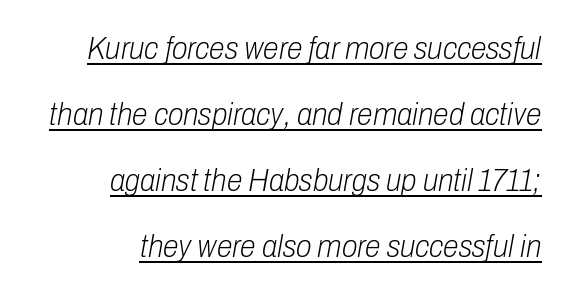
Has an underline been added? It has. The letterforms sit shoulder to shoulder at normal distance. A typesetter would mark this as italic. Ink coverage per letter is moderate at most. Leftover space on each line is placed entirely before the opening word. Think of a printed novel: that variable character pitch is what you see here.
